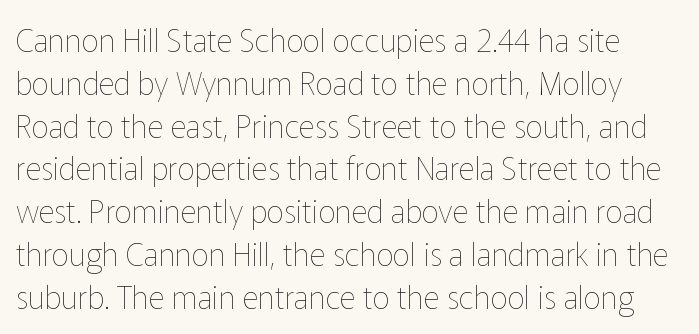
The image shows 31 px thin type, upright; set normal line spacing (1.38x), normal letter spacing, not underlined; low stroke contrast and a medium x-height.
